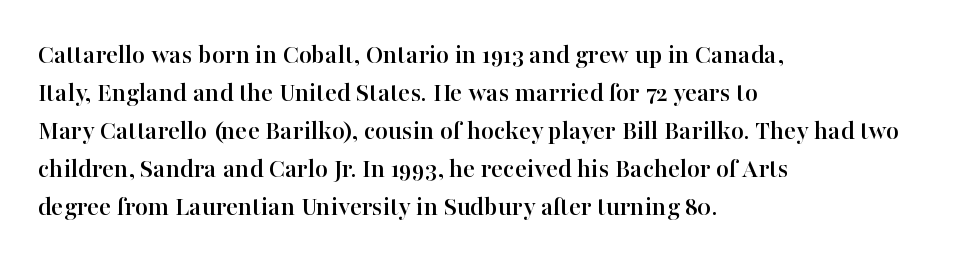
The image shows 28 px serif type, upright; set left-aligned, normal line spacing (1.36x), normal letter spacing, not underlined; high stroke contrast and a medium x-height.
